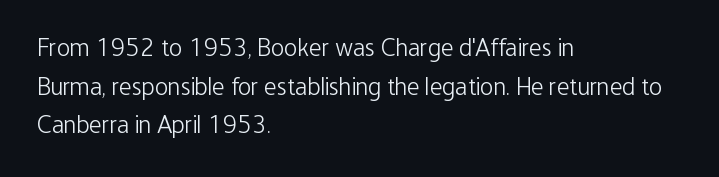
{"italic": "no", "bold": "no", "underline": "no", "align": "left", "line_spacing": "normal", "line_spacing_ratio": 1.55, "letter_spacing": "normal", "letter_spacing_em": 0.0, "glyph_px": 25}
